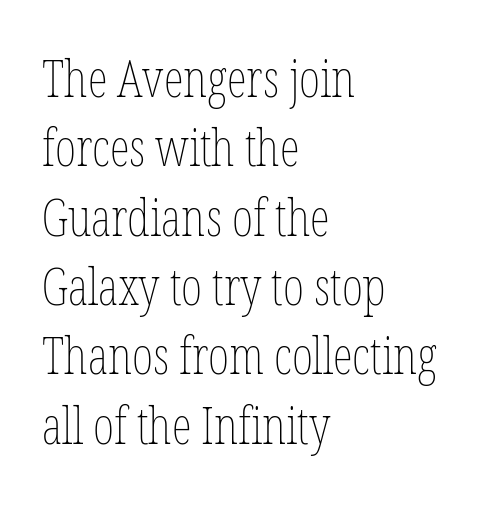
The image shows 51 px thin, condensed type, upright; set left-aligned, normal line spacing (1.36x), normal letter spacing, not underlined; low stroke contrast and a medium x-height.
